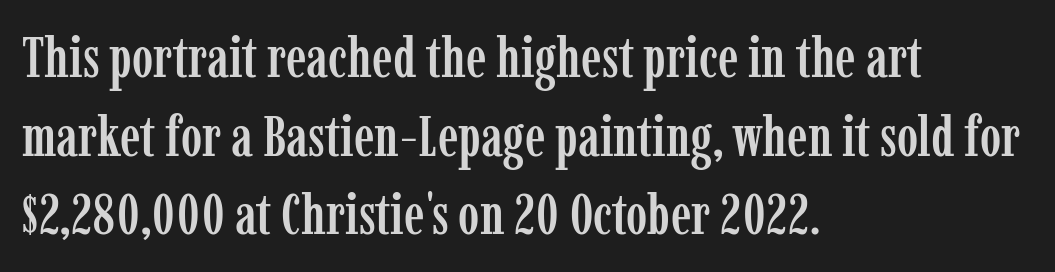
{"serif": "yes", "italic": "no", "width": "condensed", "stroke_contrast": "low", "x_height": "medium", "monospaced": "no", "underline": "no", "align": "left", "line_spacing": "normal", "line_spacing_ratio": 1.38, "letter_spacing": "normal", "letter_spacing_em": 0.0, "glyph_px": 57}
